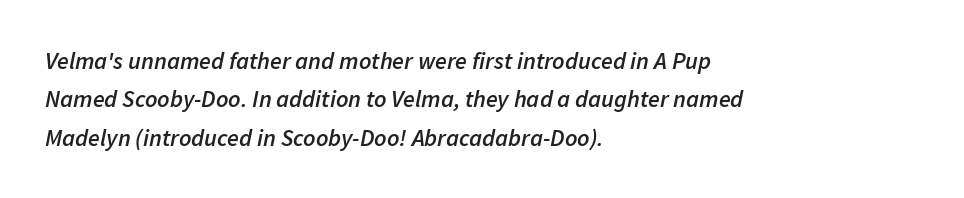
Q: Is the text bold? A: Semi-bold.
Q: Is the text italic (slanted)? A: Yes, it leans right by about 11 degrees.
Q: Is the text underlined? A: No.
Q: How is the paragraph aligned? A: Left-aligned.
Q: Is the spacing between letters normal or unusually wide? A: Normal.
Q: Is the spacing between lines tight, normal or loose? A: Normal.
